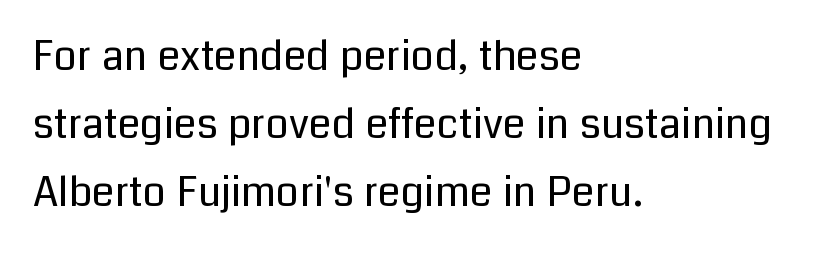
{"serif": "no", "italic": "no", "bold": "no", "weight": "regular", "width": "normal", "stroke_contrast": "low", "x_height": "medium", "monospaced": "no", "underline": "no", "align": "left", "line_spacing": "normal", "line_spacing_ratio": 1.66, "letter_spacing": "normal", "letter_spacing_em": 0.0, "glyph_px": 41}
